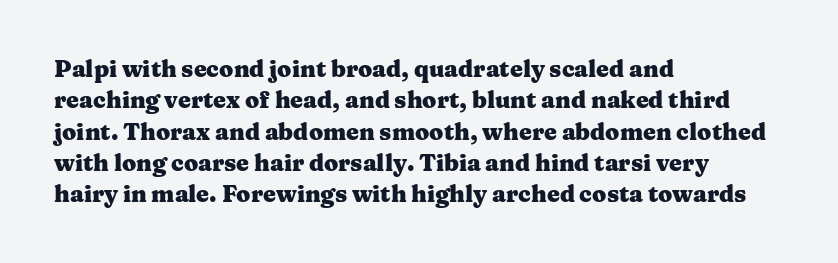
{"italic": "no", "bold": "yes", "underline": "no", "align": "left", "line_spacing": "normal", "line_spacing_ratio": 1.36, "letter_spacing": "normal", "letter_spacing_em": 0.0, "glyph_px": 23}
